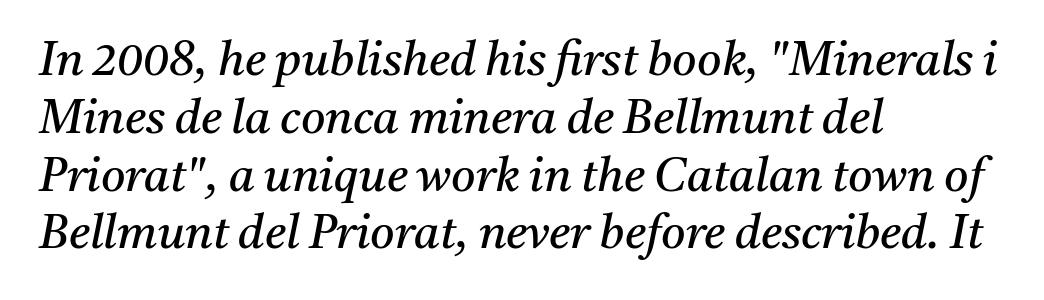
Q: Is the text bold? A: No.
Q: Is the text italic (slanted)? A: Yes, it leans right by about 11 degrees.
Q: Is the typeface a serif or a sans-serif typeface? A: Serif.
Q: Is the text underlined? A: No.
Q: How is the paragraph aligned? A: Left-aligned.
Q: Is the spacing between letters normal or unusually wide? A: Normal.
Q: Width (condensed, normal, or wide)? A: Normal.
Q: Stroke contrast? A: Medium.
Q: x-height? A: Medium.
Q: Monospaced? A: No.
